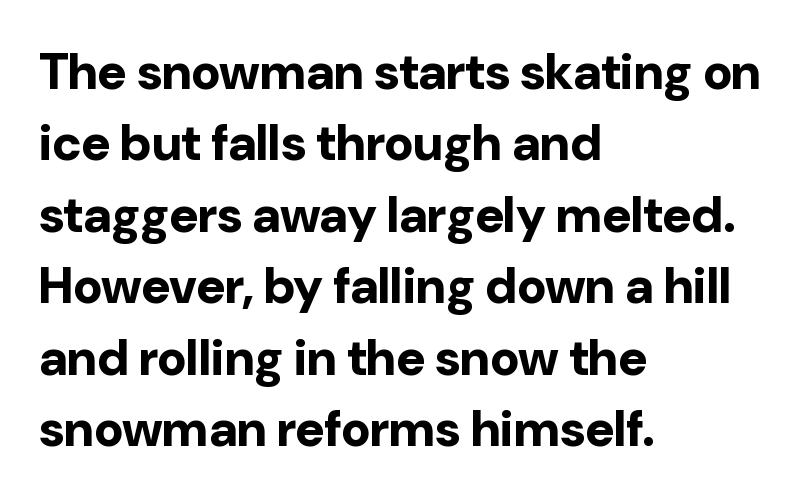
{"serif": "no", "italic": "no", "bold": "yes", "weight": "bold", "width": "normal", "stroke_contrast": "low", "x_height": "medium", "monospaced": "no", "underline": "no", "align": "left", "line_spacing": "normal", "line_spacing_ratio": 1.43, "letter_spacing": "normal", "letter_spacing_em": 0.0, "glyph_px": 50}
